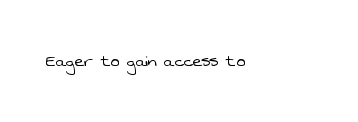
The image shows 21 px text type; set left-aligned, normal letter spacing, not underlined.
